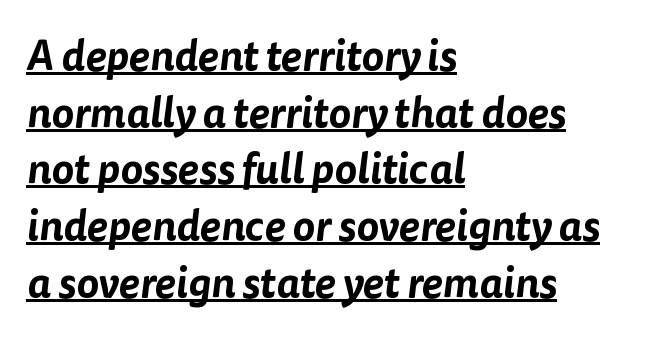
Q: Is the typeface a serif or a sans-serif typeface? A: Sans-serif.
Q: Is the text underlined? A: Yes.
Q: How is the paragraph aligned? A: Left-aligned.
Q: Is the spacing between letters normal or unusually wide? A: Normal.
Q: Is the spacing between lines tight, normal or loose? A: Normal.
Q: Width (condensed, normal, or wide)? A: Normal.
Q: Stroke contrast? A: Low.
Q: x-height? A: Medium.
Q: Monospaced? A: No.
